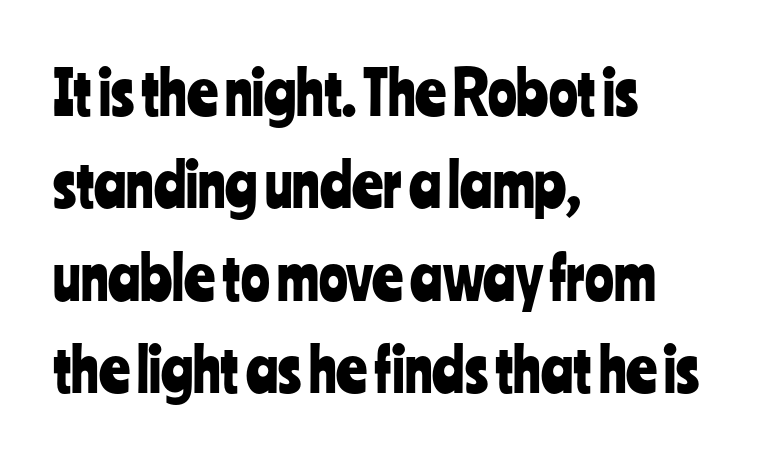
The image shows 60 px condensed sans-serif type, upright; set left-aligned, normal line spacing (1.54x), normal letter spacing, not underlined; low stroke contrast and a medium x-height.
